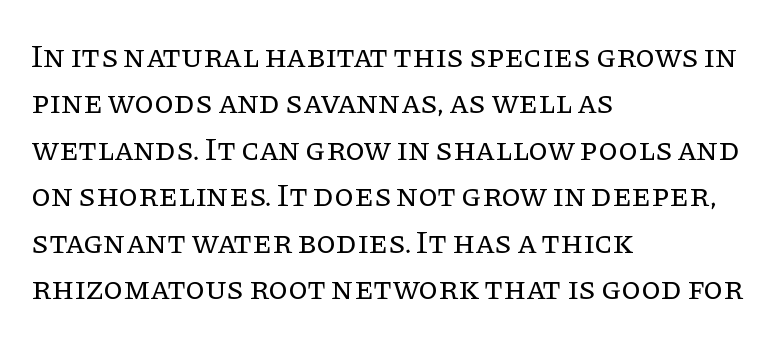
What stands out about the letter spacing? Nothing — it is the standard amount. This sample is left-justified, so line endings fall wherever the words run out. Classification — serif. Quick note: not italic, upright. These lines are rendered in a variable-pitch font.
